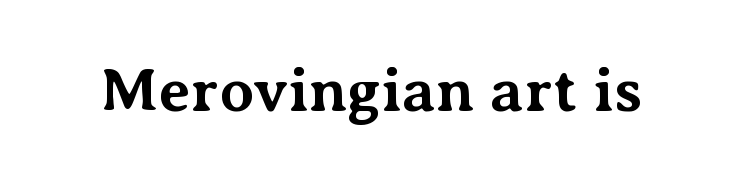
{"serif": "yes", "italic": "no", "bold": "yes", "weight": "bold", "width": "normal", "stroke_contrast": "medium", "x_height": "medium", "monospaced": "no", "underline": "no", "letter_spacing": "normal", "letter_spacing_em": 0.0, "glyph_px": 62}
